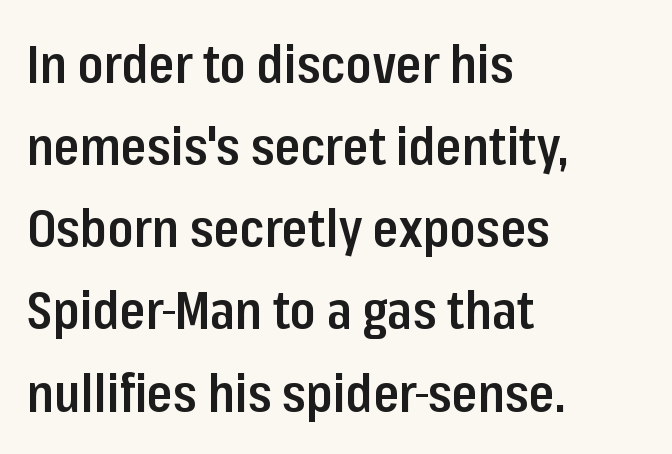
The image shows 52 px semibold, condensed sans-serif type, upright; set left-aligned, normal line spacing (1.58x), normal letter spacing, not underlined; low stroke contrast and a medium x-height.
